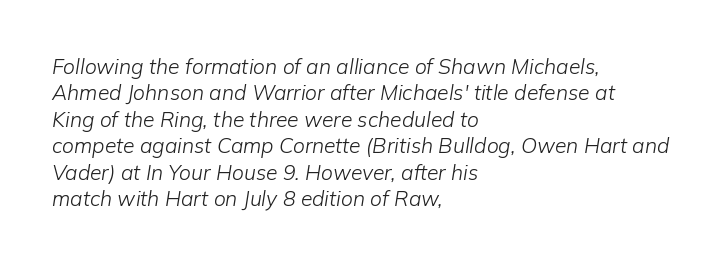
The passage shown stacks its lines at a standard gap. The foot of each line stays bare and open. Unbolded letterforms with no extra heft. Looking at the ascenders, they clearly lean. Which margin do the lines hug? The left one — the right edge is uneven.
